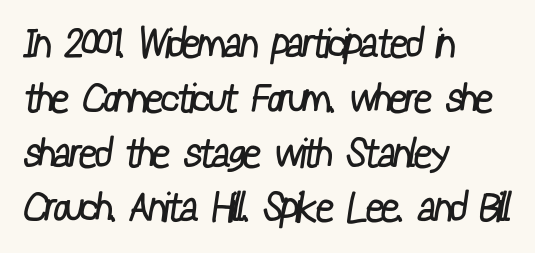
The image shows 40 px regular-weight, condensed sans-serif type; set left-aligned, normal line spacing (1.37x), normal letter spacing, not underlined; low stroke contrast and a medium x-height.
